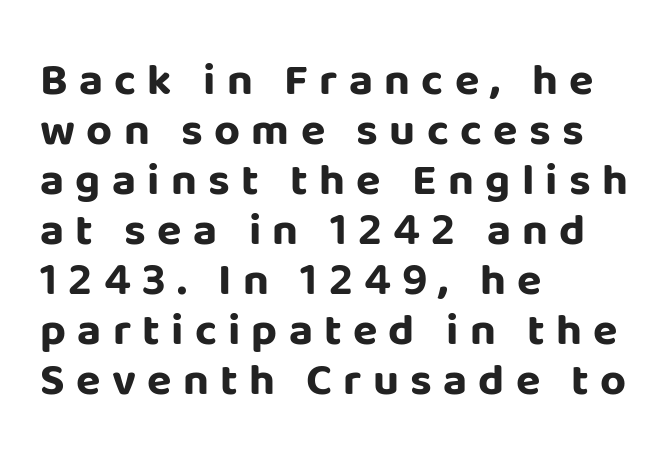
Q: Is the text bold? A: Yes.
Q: Is the text italic (slanted)? A: No, it is upright.
Q: Is the typeface a serif or a sans-serif typeface? A: Sans-serif.
Q: Is the text underlined? A: No.
Q: How is the paragraph aligned? A: Left-aligned.
Q: Is the spacing between letters normal or unusually wide? A: Unusually wide.
Q: Is the spacing between lines tight, normal or loose? A: Tight.
Q: Width (condensed, normal, or wide)? A: Normal.
Q: Stroke contrast? A: Low.
Q: x-height? A: Large.
Q: Monospaced? A: No.
